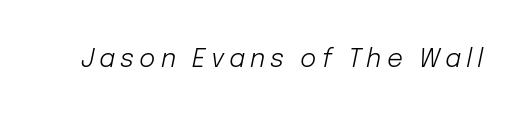
The image shows 25 px text type, italic (leaning right); set unusually wide letter spacing (+0.2 em), not underlined.
